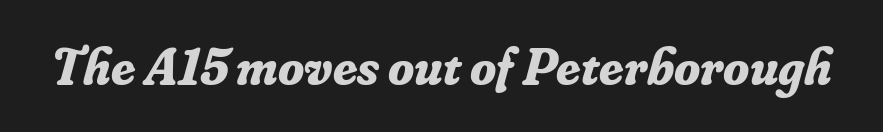
Thick stems and heavy bowls — unmistakably bold. A clean baseline with only descenders dipping below it. A typesetter would call this zero additional tracking. This sample uses an oblique cut, with every glyph tilted off the vertical. You could not count columns in this text — the font is proportionally spaced. Letterform terminals end in serifs throughout the passage.
